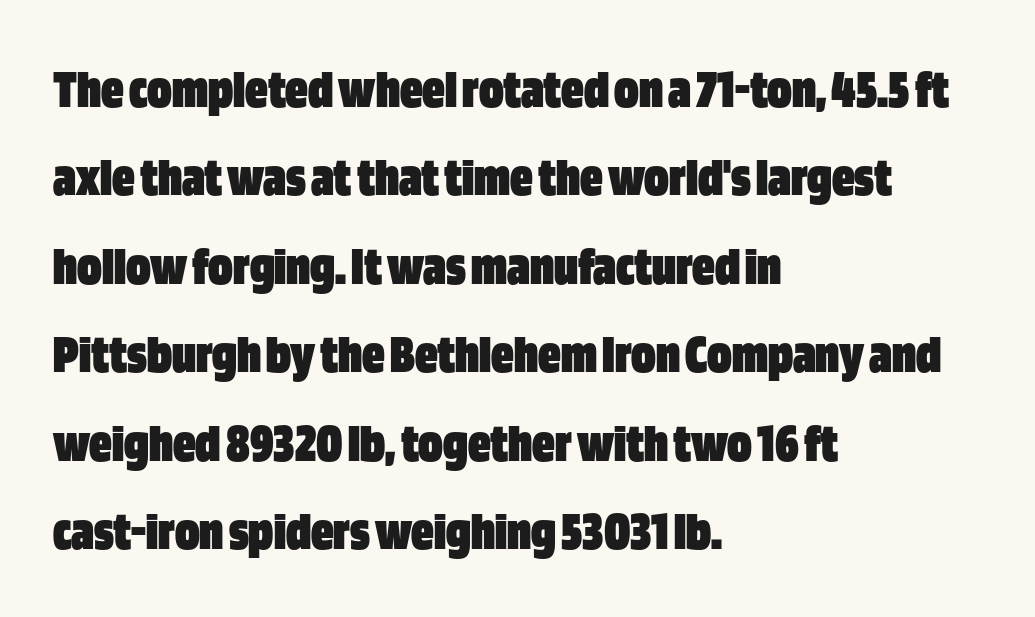
Each row of text sits above clean, open space. Look at the stroke-to-counter ratio: heavy, a bold. If you drew a ruler down the left edge, every line would touch it. Nothing unusual about the tracking: characters are spaced as the font intends.
